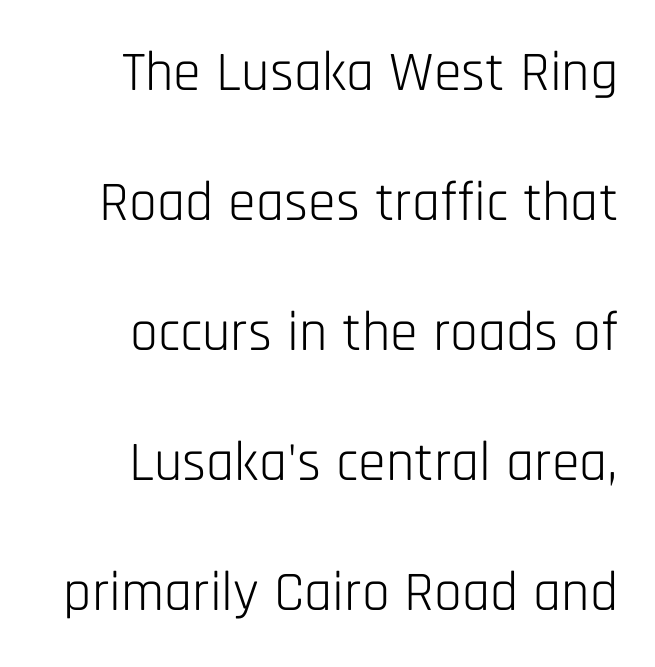
{"serif": "no", "italic": "no", "bold": "no", "weight": "light", "width": "condensed", "stroke_contrast": "low", "x_height": "large", "monospaced": "no", "underline": "no", "align": "right", "line_spacing": "loose", "line_spacing_ratio": 2.32, "letter_spacing": "normal", "letter_spacing_em": 0.0, "glyph_px": 56}
